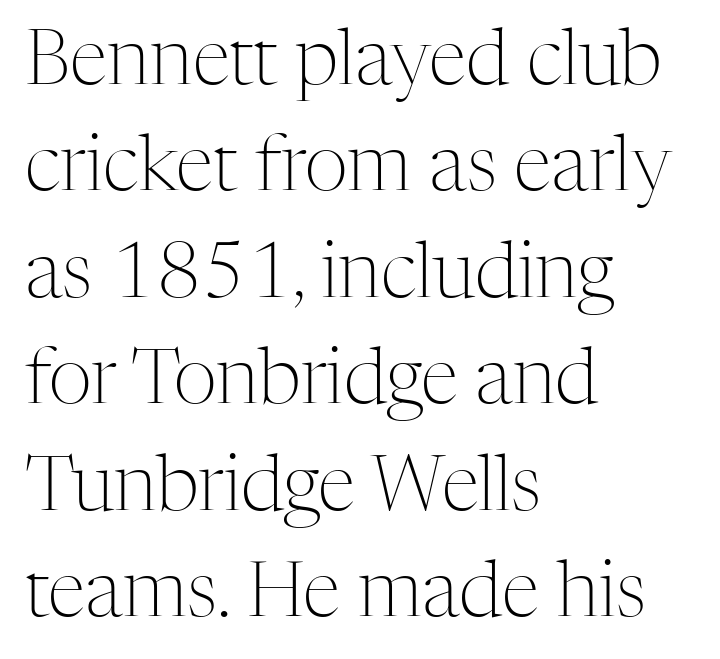
Do the characters align in a grid? No, the font is proportional. Leftover space on each line is placed entirely after the last word. Does extra space separate the letters? No, they use regular spacing. The rendering shows small feet on the letterforms — a serif design. Clear beneath every line of the passage. Is there any slant? The stems are plumb.
